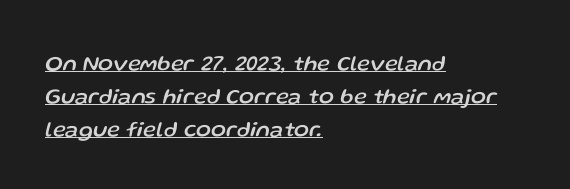
Q: Is the text italic (slanted)? A: Yes, it leans right by about 13 degrees.
Q: Is the text underlined? A: Yes.
Q: How is the paragraph aligned? A: Left-aligned.
Q: Is the spacing between letters normal or unusually wide? A: Normal.
Q: Is the spacing between lines tight, normal or loose? A: Normal.
